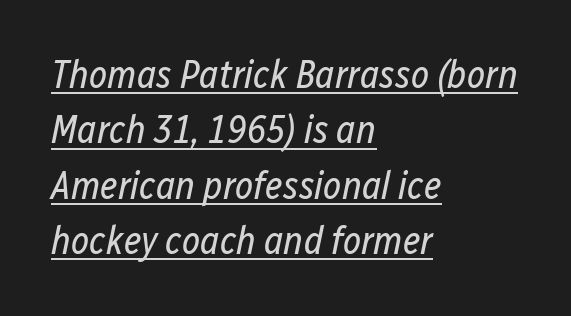
Q: Is the text bold? A: No.
Q: Is the text italic (slanted)? A: Yes, it leans right by about 12 degrees.
Q: Is the text underlined? A: Yes.
Q: How is the paragraph aligned? A: Left-aligned.
Q: Is the spacing between letters normal or unusually wide? A: Normal.
Q: Is the spacing between lines tight, normal or loose? A: Normal.
Q: Width (condensed, normal, or wide)? A: Condensed.
Q: Stroke contrast? A: Low.
Q: x-height? A: Medium.
Q: Monospaced? A: No.
